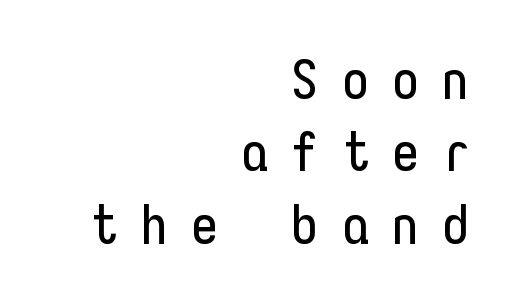
The image shows 54 px condensed sans-serif type, upright, monospaced; set right-aligned, normal line spacing (1.34x), unusually wide letter spacing (+0.43 em), not underlined; low stroke contrast and a medium x-height.
